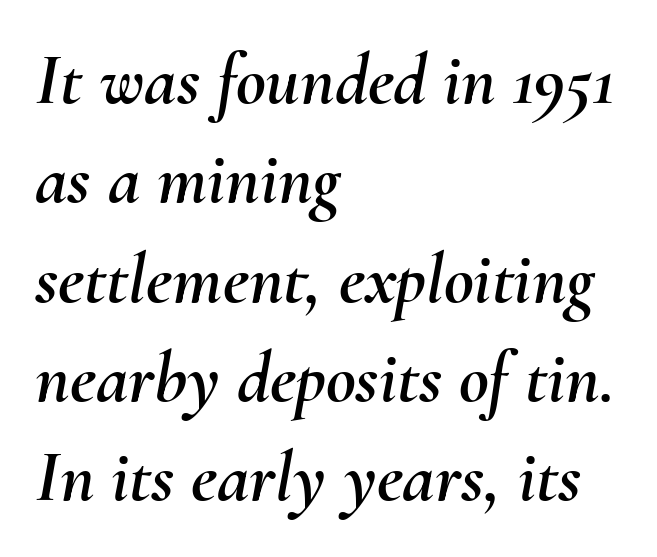
{"italic": "yes", "lean": "right", "slant_degrees": 10, "width": "normal", "stroke_contrast": "medium", "x_height": "small", "monospaced": "no", "underline": "no", "align": "left", "line_spacing": "normal", "line_spacing_ratio": 1.36, "letter_spacing": "normal", "letter_spacing_em": 0.0, "glyph_px": 73}
